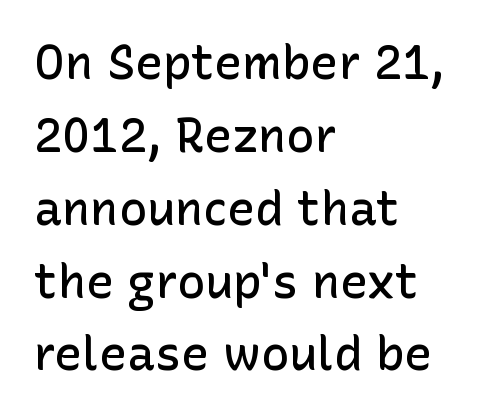
The image shows 47 px semibold sans-serif type, upright; set left-aligned, normal line spacing (1.55x), normal letter spacing, not underlined; low stroke contrast and a medium x-height.
